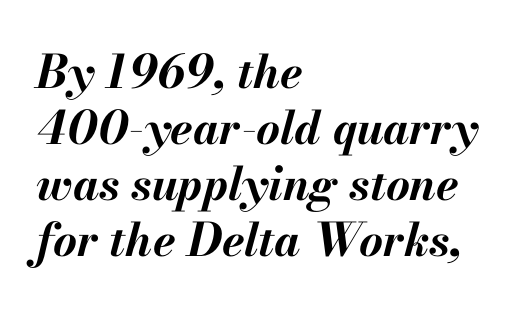
Q: Is the text bold? A: Yes.
Q: Is the text italic (slanted)? A: Yes, it leans right by about 13 degrees.
Q: Is the text underlined? A: No.
Q: How is the paragraph aligned? A: Left-aligned.
Q: Is the spacing between letters normal or unusually wide? A: Normal.
Q: Width (condensed, normal, or wide)? A: Normal.
Q: Stroke contrast? A: Medium.
Q: x-height? A: Small.
Q: Monospaced? A: No.
